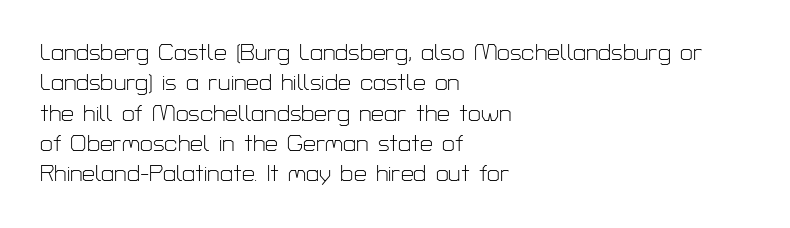
Q: Is the text bold? A: No.
Q: Is the text italic (slanted)? A: No, it is upright.
Q: Is the text underlined? A: No.
Q: How is the paragraph aligned? A: Left-aligned.
Q: Is the spacing between letters normal or unusually wide? A: Normal.
Q: Is the spacing between lines tight, normal or loose? A: Normal.
